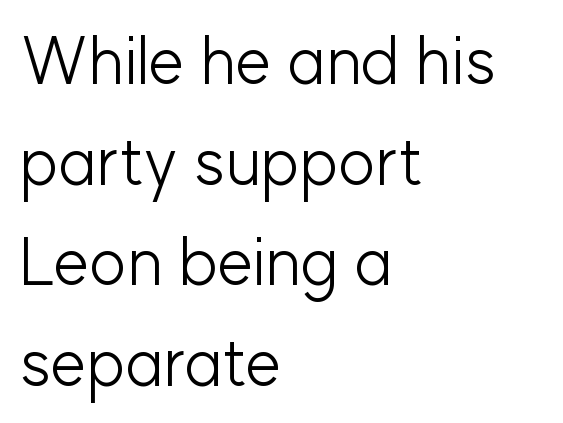
The image shows 65 px light sans-serif type, upright; set left-aligned, normal line spacing (1.55x), normal letter spacing, not underlined; low stroke contrast and a medium x-height.
